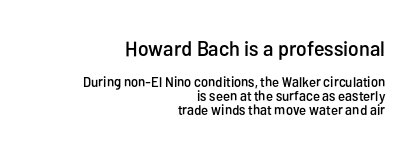
The image shows 21 px text type, upright; set right-aligned, tight line spacing (1.01x), normal letter spacing, not underlined; the first (top) block is 1.5x larger.
